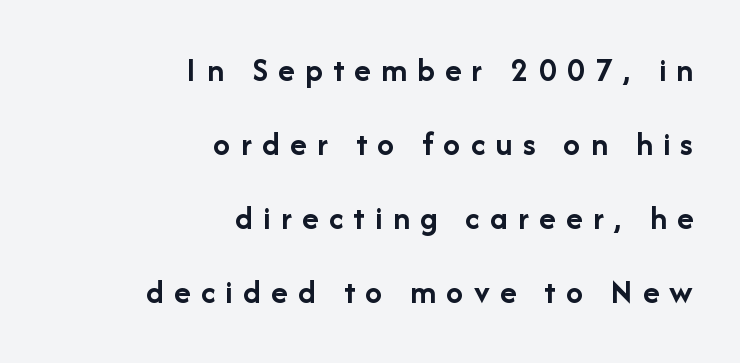
Q: Is the text bold? A: Yes.
Q: Is the text italic (slanted)? A: No, it is upright.
Q: Is the typeface a serif or a sans-serif typeface? A: Sans-serif.
Q: Is the text underlined? A: No.
Q: How is the paragraph aligned? A: Right-aligned.
Q: Is the spacing between letters normal or unusually wide? A: Unusually wide.
Q: Is the spacing between lines tight, normal or loose? A: Loose.
Q: Width (condensed, normal, or wide)? A: Normal.
Q: Stroke contrast? A: Low.
Q: x-height? A: Medium.
Q: Monospaced? A: No.
